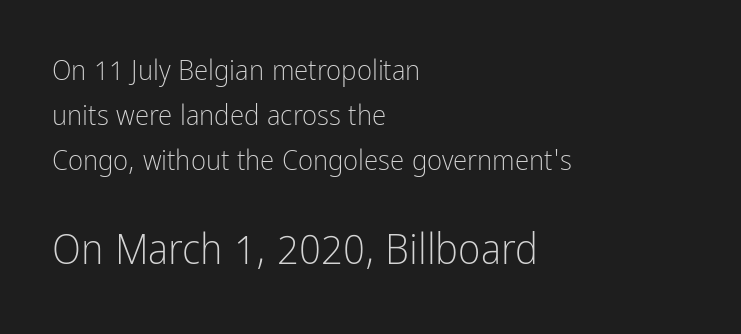
Q: Is the text bold? A: No.
Q: Is the text italic (slanted)? A: No, it is upright.
Q: Is the typeface a serif or a sans-serif typeface? A: Sans-serif.
Q: Is the text underlined? A: No.
Q: How is the paragraph aligned? A: Left-aligned.
Q: Is the spacing between letters normal or unusually wide? A: Normal.
Q: Is the spacing between lines tight, normal or loose? A: Normal.
Q: Which block of text is set in a larger size, the first (top) or the second (bottom)? A: The second (bottom) one.
Q: Width (condensed, normal, or wide)? A: Condensed.
Q: Stroke contrast? A: Low.
Q: x-height? A: Medium.
Q: Monospaced? A: No.
